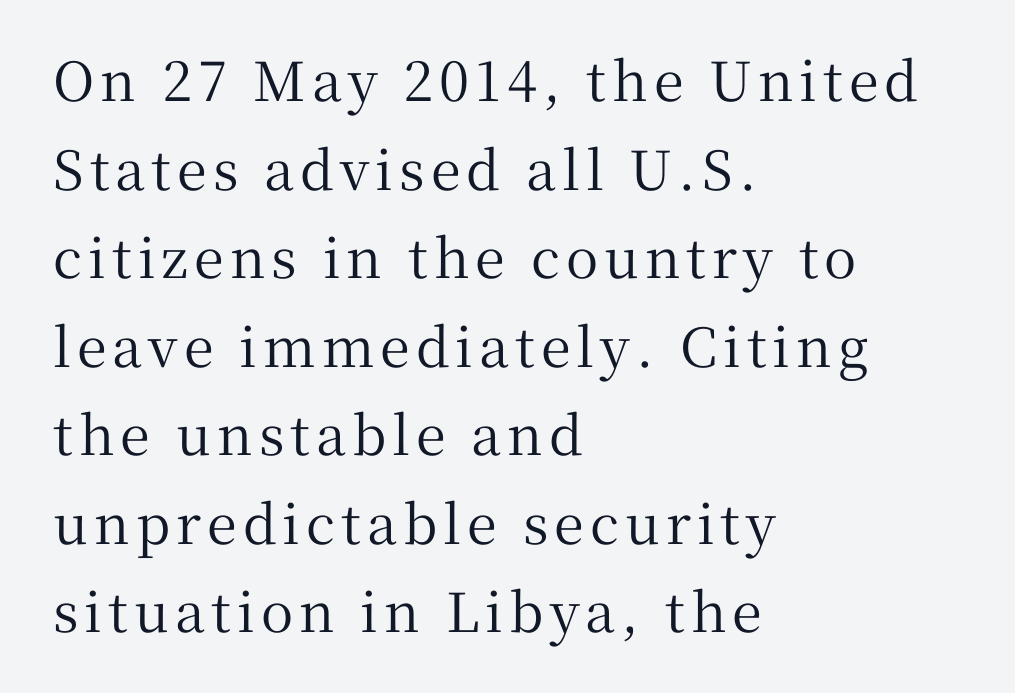
Has an underline been added? It has not. A normal amount of white space separates one row of letters from the next. The characters display serif detailing at their extremities. Layout note: lines flush left.
